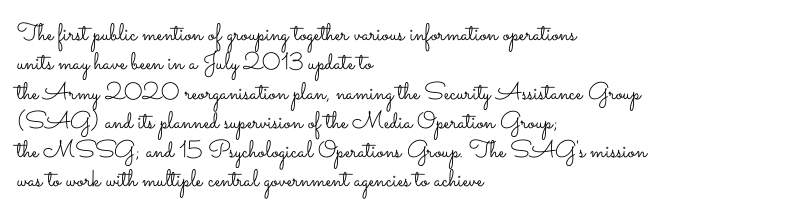
Standard letterfit; no display-style spreading of the glyphs. The space beneath each line is pristine and unruled. Counters stay open thanks to moderate or lighter strokes. A classic flush-left, rag-right setting is used for this passage.
